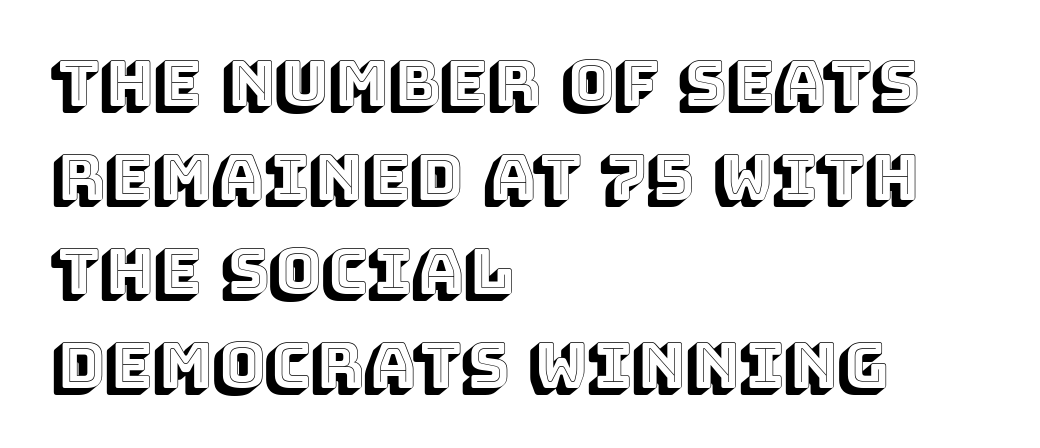
The image shows 63 px text type, upright; set left-aligned, normal line spacing (1.49x), normal letter spacing, not underlined; a large x-height.
